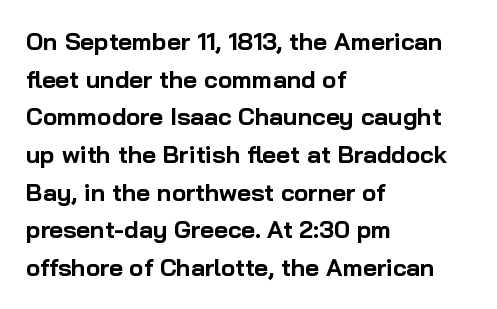
Q: Is the text bold? A: Yes.
Q: Is the text italic (slanted)? A: No, it is upright.
Q: Is the text underlined? A: No.
Q: How is the paragraph aligned? A: Left-aligned.
Q: Is the spacing between letters normal or unusually wide? A: Normal.
Q: Is the spacing between lines tight, normal or loose? A: Normal.
